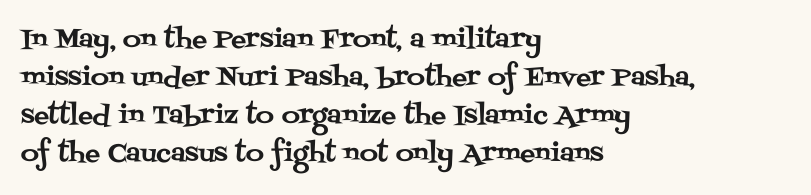
The image shows 25 px text type, upright; set left-aligned, normal line spacing (1.52x), normal letter spacing, not underlined.
